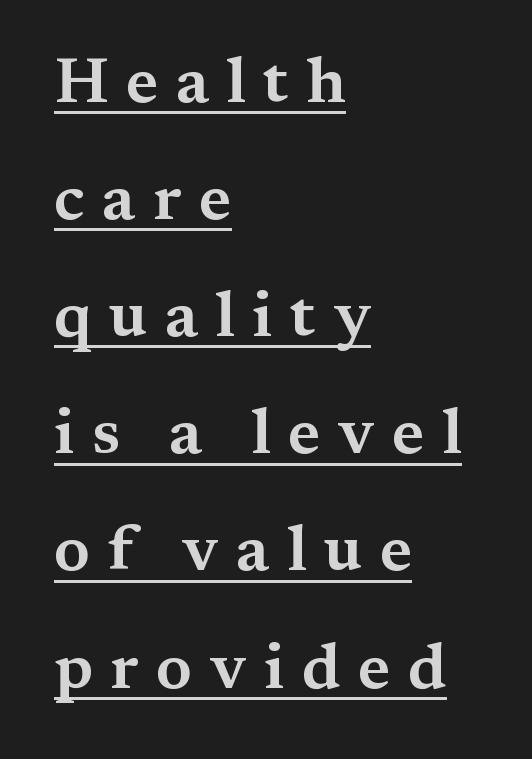
{"serif": "yes", "italic": "no", "width": "wide", "stroke_contrast": "medium", "x_height": "medium", "monospaced": "no", "underline": "yes", "align": "left", "line_spacing_ratio": 1.83, "letter_spacing": "wide", "letter_spacing_em": 0.27, "glyph_px": 64}
